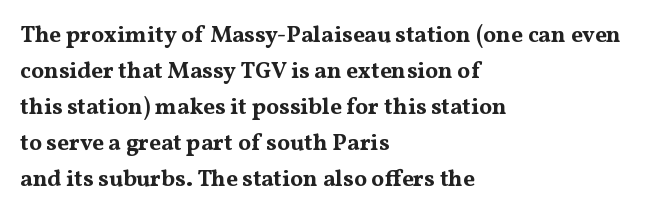
The line-height multiplier appears to be the usual default. Plain, unruled lines of type. The type is set solid horizontally, with unmodified tracking. Horizontal alignment here is leftward, the default for most running prose. Does the weight exceed regular? Yes, all the way to bold.
